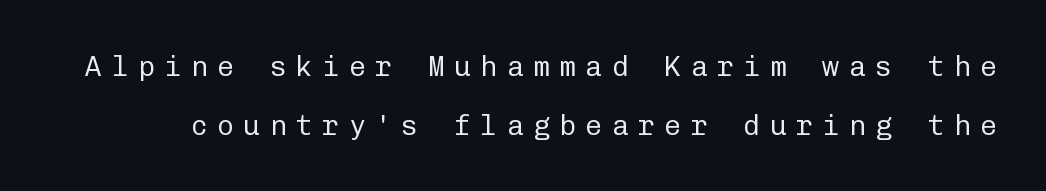
{"serif": "no", "italic": "no", "bold": "no", "weight": "regular", "width": "normal", "stroke_contrast": "low", "x_height": "medium", "monospaced": "yes", "underline": "no", "line_spacing": "loose", "line_spacing_ratio": 2.09, "letter_spacing": "wide", "letter_spacing_em": 0.34, "glyph_px": 28}
